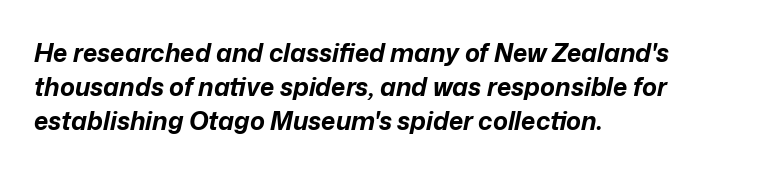
Quick note: underline off. This sample uses plain, unmodified letter spacing. The lines are quadded left. One glance says typical: line gaps are just what's usual. The text carries the slant typical of an italic or oblique font. Heavy, bold letterforms.
